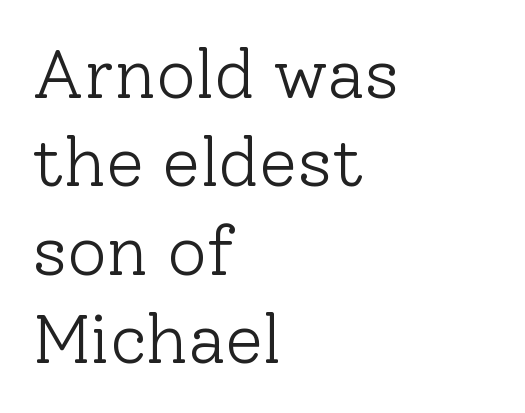
The image shows 69 px light serif type, upright; set left-aligned, normal line spacing (1.28x), normal letter spacing, not underlined; low stroke contrast and a medium x-height.
